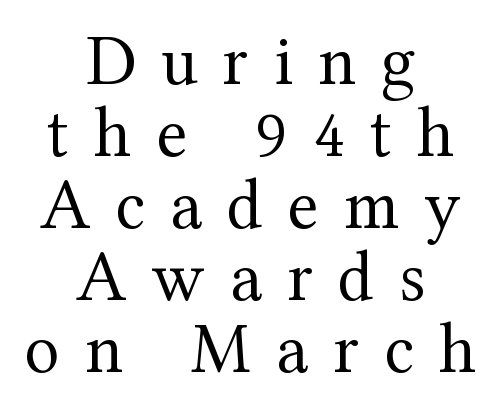
Q: Is the text bold? A: No.
Q: Is the text italic (slanted)? A: No, it is upright.
Q: Is the typeface a serif or a sans-serif typeface? A: Serif.
Q: Is the text underlined? A: No.
Q: How is the paragraph aligned? A: Centered.
Q: Is the spacing between letters normal or unusually wide? A: Unusually wide.
Q: Is the spacing between lines tight, normal or loose? A: Tight.
Q: Width (condensed, normal, or wide)? A: Normal.
Q: Stroke contrast? A: Medium.
Q: x-height? A: Medium.
Q: Monospaced? A: No.
